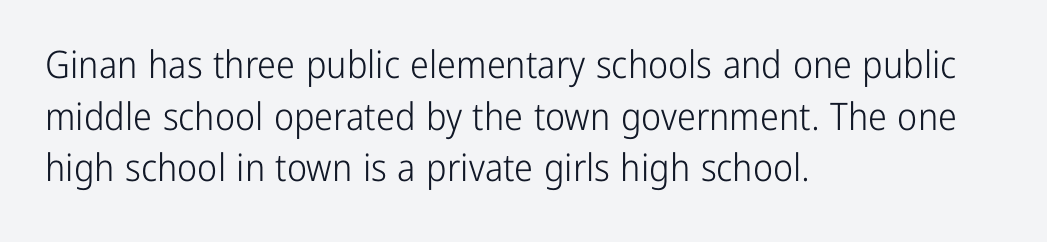
The image shows 38 px light, condensed sans-serif type, upright; set left-aligned, normal line spacing (1.36x), normal letter spacing, not underlined; low stroke contrast and a medium x-height.
